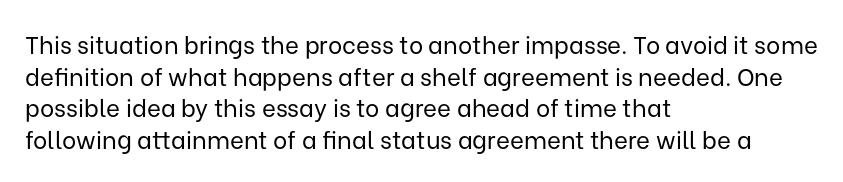
The image shows 24 px text type, upright; set left-aligned, normal line spacing (1.32x), normal letter spacing, not underlined.
